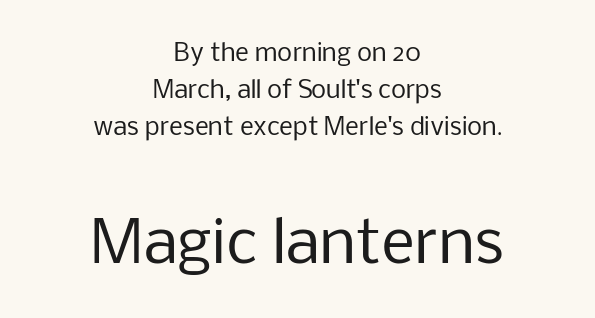
The image shows 59 px regular-weight sans-serif type, upright; set centered, normal line spacing (1.54x), normal letter spacing, not underlined; the second (bottom) block is 2.46x larger; low stroke contrast and a medium x-height.
